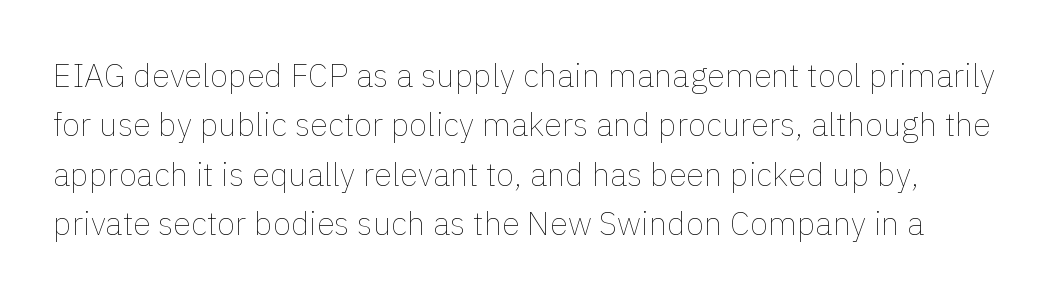
No italicization has been applied; the sample stays upright. Does the leading feel generous? No, just average. The letters sit at their default tracking, neither squeezed nor spread. Nobody drew a line under any word here. A typesetter would call this proportional, since set widths differ per character. Ink coverage per letter is moderate at most.
